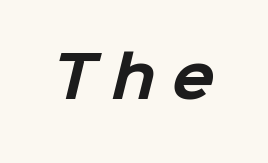
The image shows 56 px bold sans-serif type; set unusually wide letter spacing (+0.29 em), not underlined; low stroke contrast and a medium x-height.
